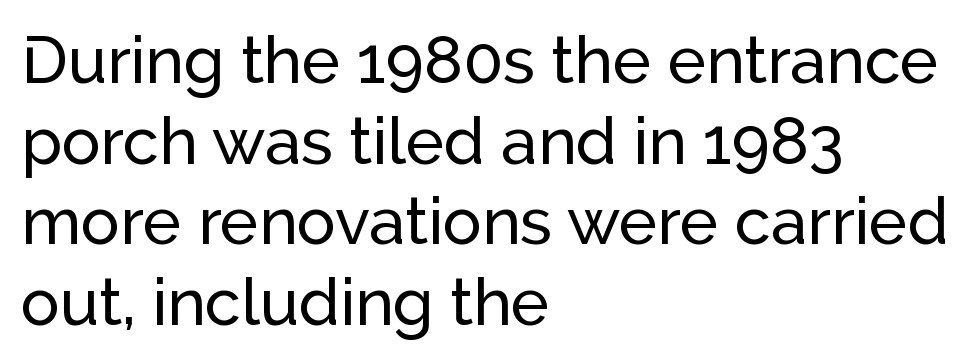
Stroke terminals: plain, sans-serif. Upright lettering throughout. The area under the type is left untouched. Do the characters align in a grid? No, the font is proportional. The ragged edge is on the right, which tells us the setting is flush left.
